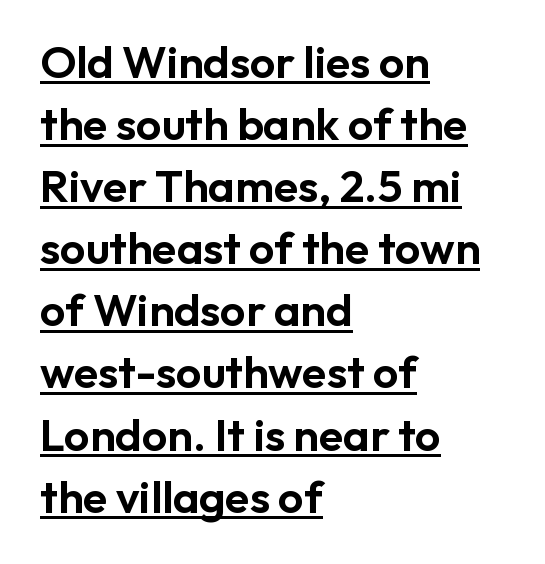
This is roman type, the default non-slanted kind. Casual observation: everything's shoved over to the left. Letterform terminals end flat and unadorned throughout the passage. This block has exactly the height ordinary leading produces. Each letter keeps its own natural width here, so spacing adapts to shape. Compared with typical body copy, the letter spacing here is the same.
